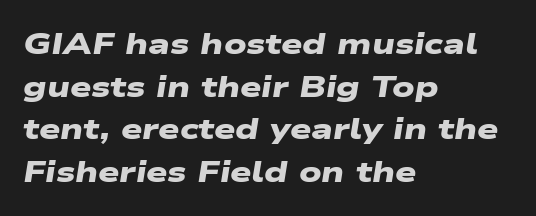
{"serif": "no", "bold": "yes", "weight": "heavy", "width": "wide", "stroke_contrast": "low", "x_height": "medium", "monospaced": "no", "underline": "no", "align": "left", "line_spacing": "normal", "line_spacing_ratio": 1.42, "letter_spacing": "normal", "letter_spacing_em": 0.0, "glyph_px": 30}
